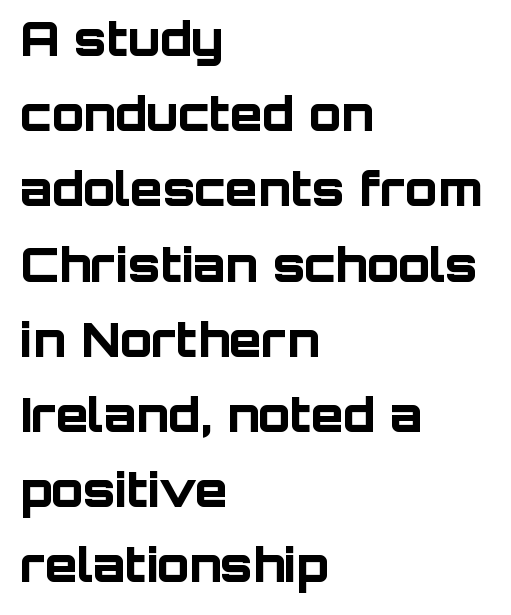
{"serif": "no", "italic": "no", "bold": "yes", "weight": "bold", "width": "normal", "stroke_contrast": "low", "x_height": "large", "monospaced": "no", "underline": "no", "align": "left", "line_spacing": "normal", "line_spacing_ratio": 1.6, "letter_spacing": "normal", "letter_spacing_em": 0.0, "glyph_px": 47}
